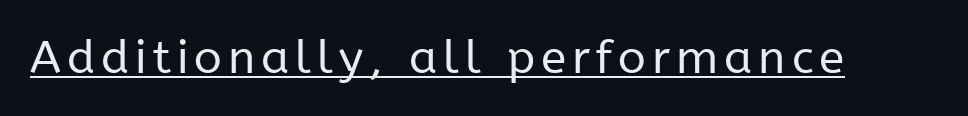
The lettering is marked with a stroke running underneath it. These lines were composed using upright roman letters. The letterforms sit at book weight or below. Serif or sans? Sans — the stroke terminals are bare. A typesetter would call this proportional, since set widths differ per character.
